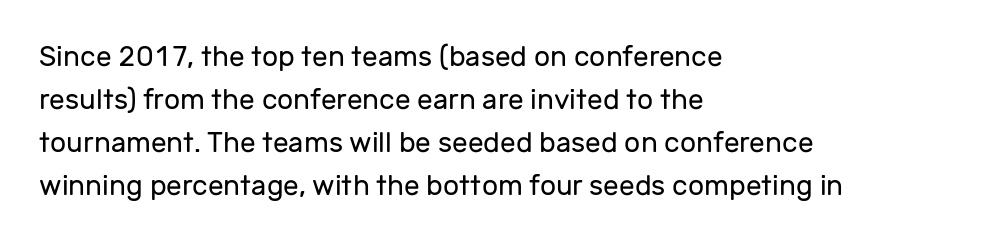
Q: Is the text bold? A: No.
Q: Is the text italic (slanted)? A: No, it is upright.
Q: Is the typeface a serif or a sans-serif typeface? A: Sans-serif.
Q: Is the text underlined? A: No.
Q: How is the paragraph aligned? A: Left-aligned.
Q: Is the spacing between letters normal or unusually wide? A: Normal.
Q: Is the spacing between lines tight, normal or loose? A: Normal.
Q: Width (condensed, normal, or wide)? A: Normal.
Q: Stroke contrast? A: Low.
Q: x-height? A: Medium.
Q: Monospaced? A: No.
